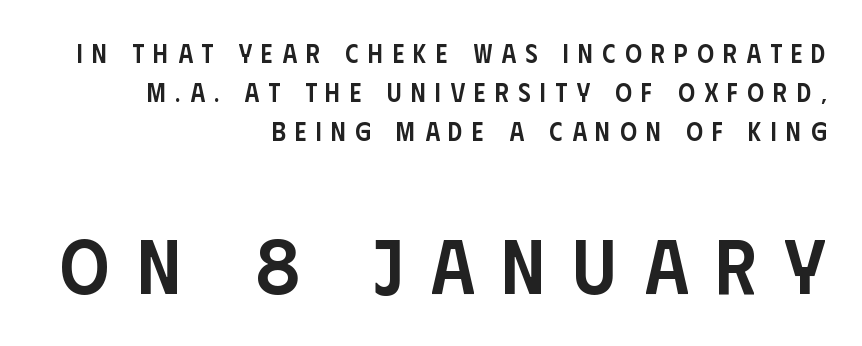
{"serif": "no", "italic": "no", "bold": "semi", "weight": "semibold", "width": "condensed", "stroke_contrast": "low", "x_height": "large", "monospaced": "no", "underline": "no", "align": "right", "line_spacing": "normal", "line_spacing_ratio": 1.5, "letter_spacing": "wide", "letter_spacing_em": 0.36, "larger_block": "second", "size_ratio": 2.96, "glyph_px": 77}
